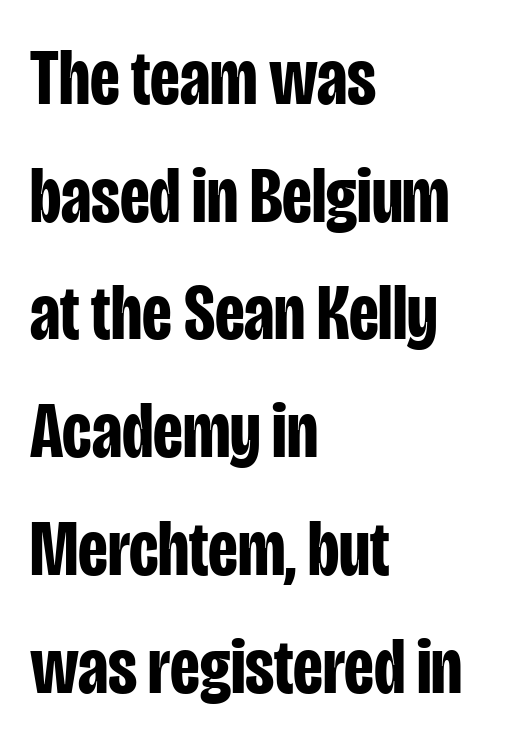
Q: Is the text bold? A: Yes.
Q: Is the text italic (slanted)? A: No, it is upright.
Q: Is the typeface a serif or a sans-serif typeface? A: Sans-serif.
Q: Is the text underlined? A: No.
Q: How is the paragraph aligned? A: Left-aligned.
Q: Is the spacing between letters normal or unusually wide? A: Normal.
Q: Is the spacing between lines tight, normal or loose? A: Normal.
Q: Width (condensed, normal, or wide)? A: Condensed.
Q: Stroke contrast? A: Low.
Q: x-height? A: Large.
Q: Monospaced? A: No.
